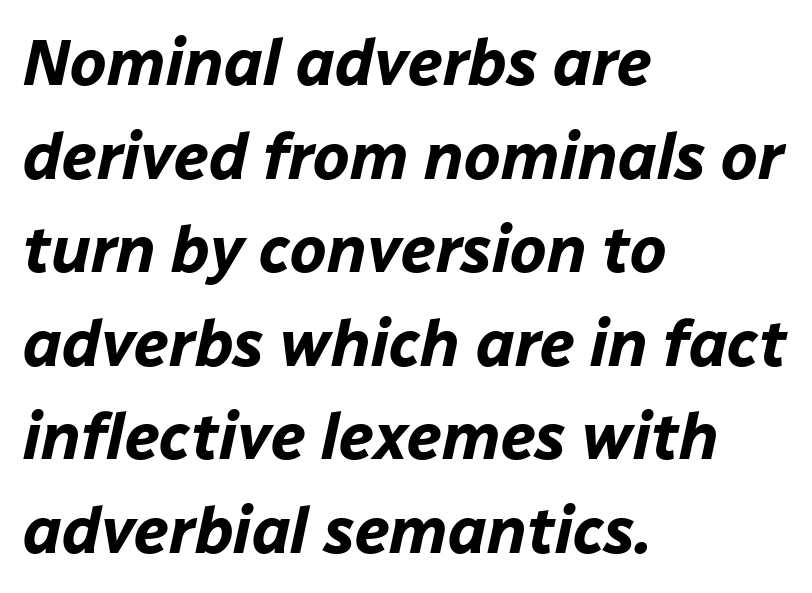
Q: Is the text bold? A: Yes.
Q: Is the text italic (slanted)? A: Yes, it leans right by about 12 degrees.
Q: Is the text underlined? A: No.
Q: How is the paragraph aligned? A: Left-aligned.
Q: Is the spacing between letters normal or unusually wide? A: Normal.
Q: Is the spacing between lines tight, normal or loose? A: Normal.
Q: Width (condensed, normal, or wide)? A: Normal.
Q: Stroke contrast? A: Low.
Q: x-height? A: Medium.
Q: Monospaced? A: No.
